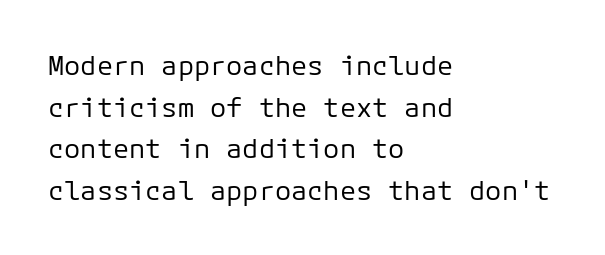
This sample uses an upright cut, with every glyph sitting square on the baseline. Lines of text with bare space underneath. The setting favours the left margin, as ordinary paragraphs usually do. Leading: standard. The typesetting does not lean heavy: it is not bold. You could call the tracking neutral — neither tight nor loose.
